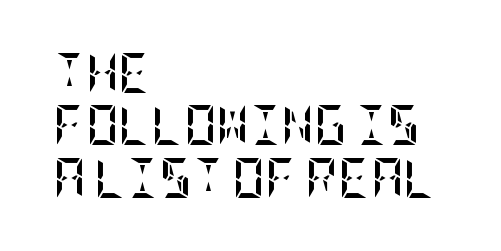
Does the weight exceed regular? Yes, all the way to bold. If you drew a ruler down the left edge, every line would touch it. Does the lettering tilt? It doesn't — this is upright. The leading is moderate, giving the passage an even texture. Check the space under the baseline: it is left empty.
